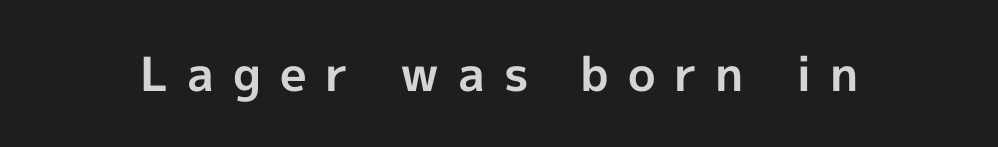
The image shows 47 px bold sans-serif type, upright; set unusually wide letter spacing (+0.4 em), not underlined; a medium x-height.
